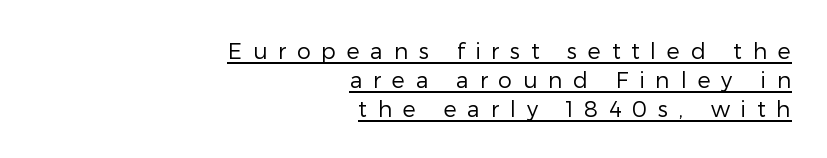
The image shows 22 px text type, upright; set right-aligned, normal line spacing (1.31x), unusually wide letter spacing (+0.49 em), underlined.
